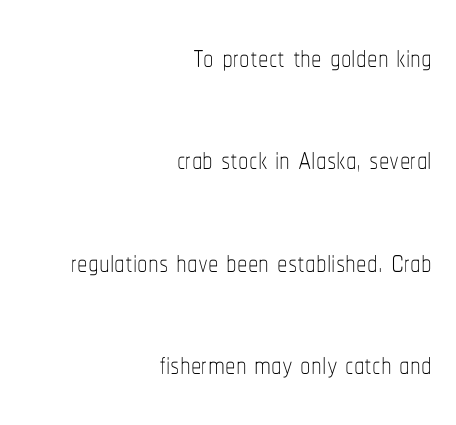
{"italic": "no", "bold": "no", "weight": "thin", "width": "condensed", "stroke_contrast": "low", "x_height": "medium", "monospaced": "no", "underline": "no", "align": "right", "line_spacing": "loose", "line_spacing_ratio": 2.44, "letter_spacing": "normal", "letter_spacing_em": 0.0, "glyph_px": 42}
